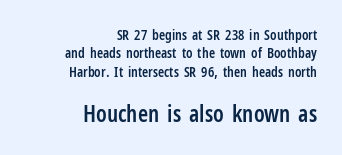
The second block has been scaled up relative to the first. Casual observation: everything's shoved over to the right. Unlike italic type, these characters show no tilt at all. Bold? Not quite — semibold, heavier than regular but stopping short. Summary of vertical rhythm: regular, with standard interline spacing. Descender tails drop into unmarked territory.
